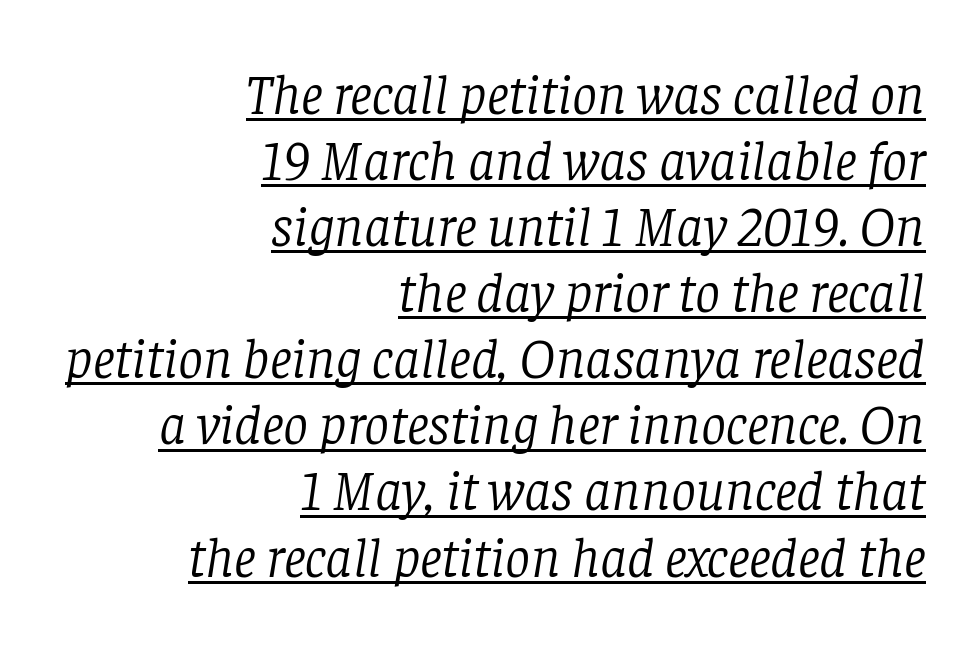
The image shows 56 px light serif type, italic (leaning right); set right-aligned, line spacing 1.18x, normal letter spacing, underlined; low stroke contrast and a large x-height.
